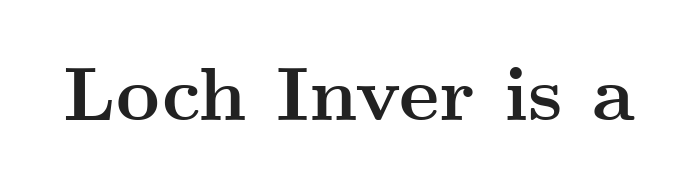
Q: Is the text bold? A: Yes.
Q: Is the text italic (slanted)? A: No, it is upright.
Q: Is the typeface a serif or a sans-serif typeface? A: Serif.
Q: Is the text underlined? A: No.
Q: Is the spacing between letters normal or unusually wide? A: Normal.
Q: Width (condensed, normal, or wide)? A: Wide.
Q: Stroke contrast? A: Medium.
Q: x-height? A: Small.
Q: Monospaced? A: No.
